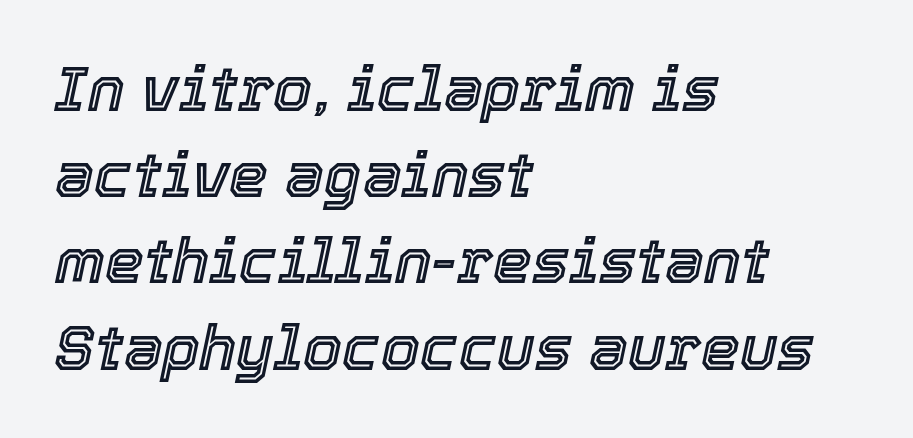
{"italic": "yes", "lean": "right", "slant_degrees": 12, "width": "normal", "x_height": "medium", "monospaced": "no", "underline": "no", "align": "left", "line_spacing": "normal", "line_spacing_ratio": 1.39, "letter_spacing": "normal", "letter_spacing_em": 0.0, "glyph_px": 62}
